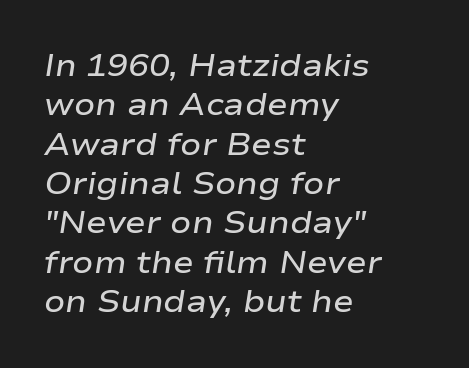
{"italic": "yes", "lean": "right", "slant_degrees": 9, "bold": "semi", "weight": "semibold", "width": "wide", "stroke_contrast": "low", "x_height": "medium", "monospaced": "no", "underline": "no", "align": "left", "line_spacing": "normal", "line_spacing_ratio": 1.27, "letter_spacing": "normal", "letter_spacing_em": 0.0, "glyph_px": 31}
